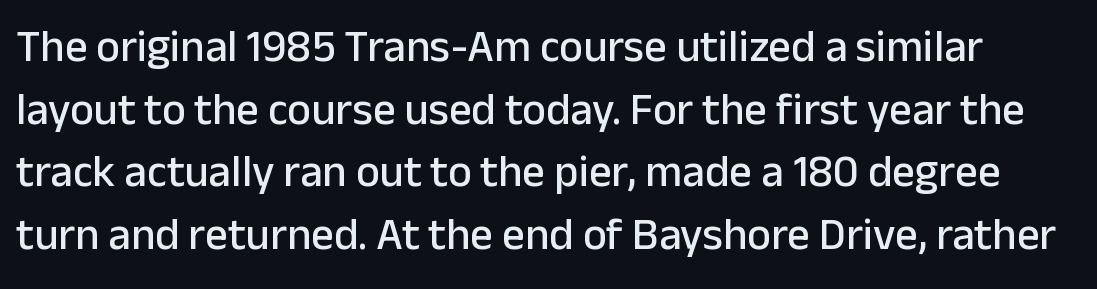
{"serif": "no", "italic": "no", "width": "normal", "stroke_contrast": "low", "x_height": "medium", "monospaced": "no", "underline": "no", "line_spacing": "normal", "line_spacing_ratio": 1.39, "letter_spacing": "normal", "letter_spacing_em": 0.0, "glyph_px": 45}
